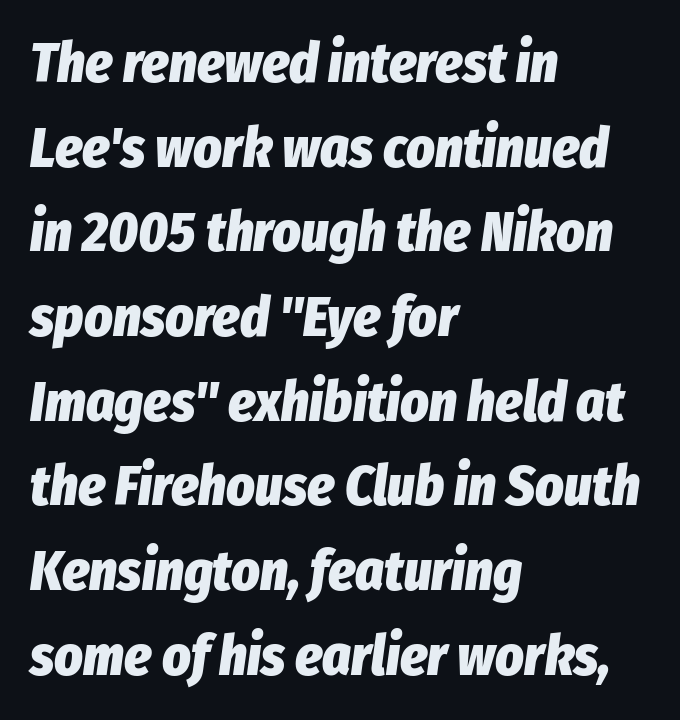
Q: Is the text bold? A: Yes.
Q: Is the text italic (slanted)? A: Yes, it leans right by about 8 degrees.
Q: Is the text underlined? A: No.
Q: How is the paragraph aligned? A: Left-aligned.
Q: Is the spacing between letters normal or unusually wide? A: Normal.
Q: Is the spacing between lines tight, normal or loose? A: Normal.
Q: Width (condensed, normal, or wide)? A: Condensed.
Q: Stroke contrast? A: Low.
Q: x-height? A: Medium.
Q: Monospaced? A: No.
